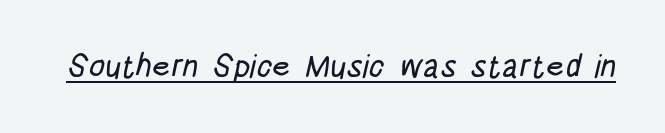
The image shows 32 px condensed sans-serif type; set normal letter spacing, underlined; low stroke contrast and a large x-height.
